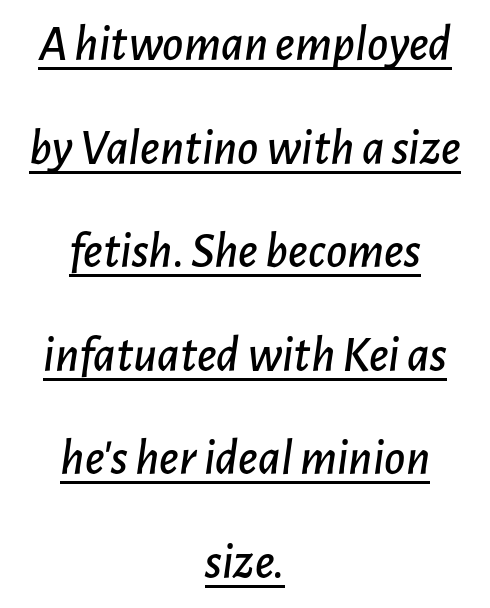
{"italic": "yes", "lean": "right", "slant_degrees": 7, "width": "normal", "stroke_contrast": "low", "x_height": "medium", "monospaced": "no", "underline": "yes", "align": "center", "line_spacing": "loose", "line_spacing_ratio": 2.03, "letter_spacing": "normal", "letter_spacing_em": 0.0, "glyph_px": 51}
